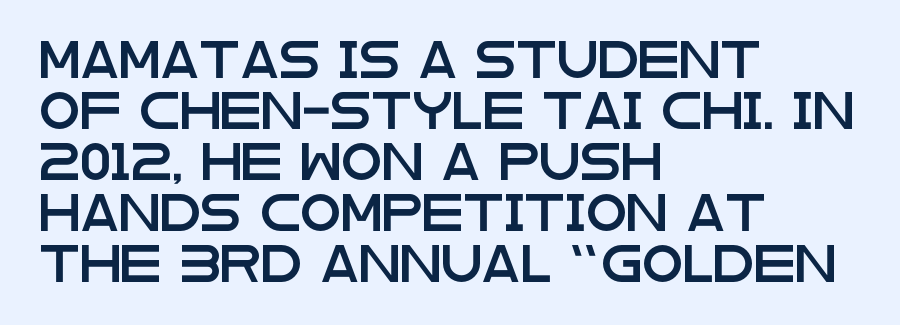
Reading down the block, your eye returns to a fixed left position each line. Descenders are the only things crossing below the line. When letters stand straight like this, we call the style roman or upright. Regular leading.
